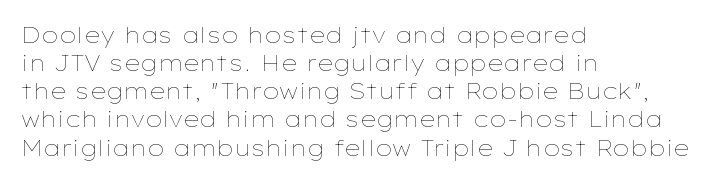
{"italic": "no", "bold": "no", "underline": "no", "align": "left", "line_spacing": "normal", "line_spacing_ratio": 1.28, "letter_spacing": "normal", "letter_spacing_em": 0.0, "glyph_px": 22}
